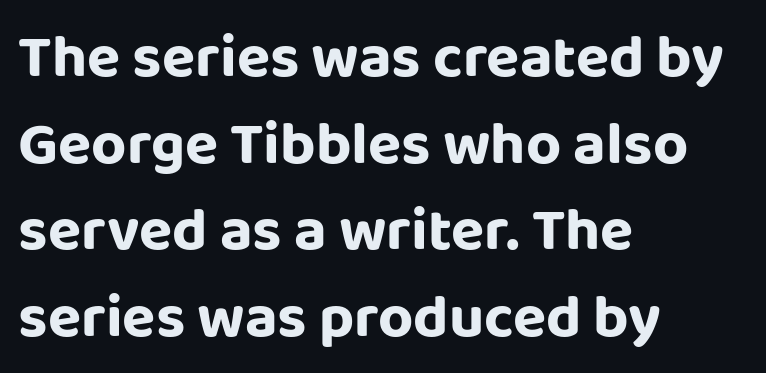
{"serif": "no", "italic": "no", "width": "normal", "stroke_contrast": "low", "x_height": "large", "monospaced": "no", "underline": "no", "align": "left", "line_spacing": "normal", "line_spacing_ratio": 1.42, "letter_spacing": "normal", "letter_spacing_em": 0.0, "glyph_px": 61}
